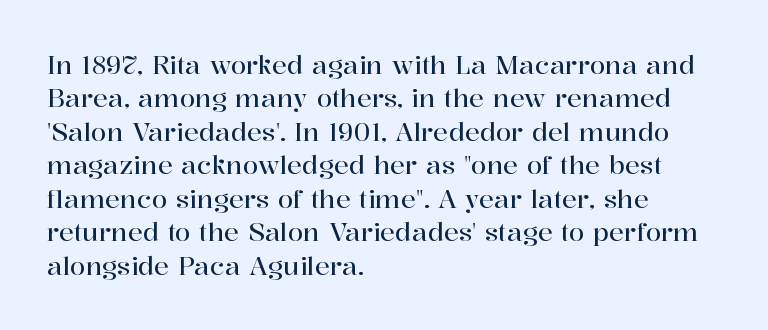
Q: Is the text italic (slanted)? A: No, it is upright.
Q: Is the text underlined? A: No.
Q: How is the paragraph aligned? A: Left-aligned.
Q: Is the spacing between letters normal or unusually wide? A: Normal.
Q: Is the spacing between lines tight, normal or loose? A: Normal.
